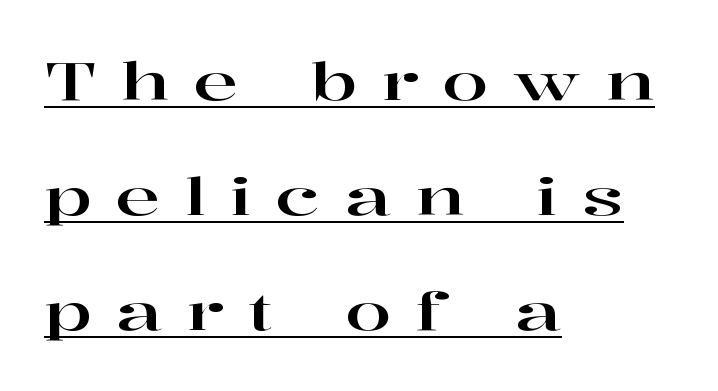
{"serif": "yes", "italic": "no", "width": "wide", "stroke_contrast": "high", "x_height": "medium", "monospaced": "no", "underline": "yes", "align": "left", "line_spacing": "loose", "line_spacing_ratio": 2.17, "letter_spacing": "wide", "letter_spacing_em": 0.46, "glyph_px": 53}
